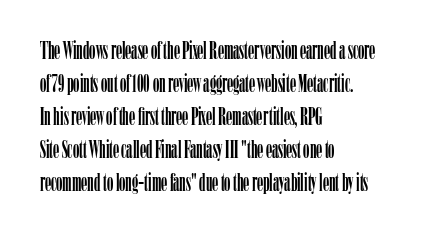
{"italic": "no", "underline": "no", "align": "left", "line_spacing": "normal", "line_spacing_ratio": 1.32, "letter_spacing": "normal", "letter_spacing_em": 0.0, "glyph_px": 25}
